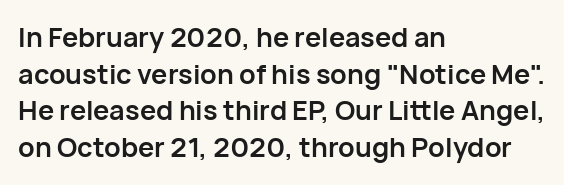
{"italic": "no", "bold": "yes", "underline": "no", "align": "left", "line_spacing": "normal", "line_spacing_ratio": 1.36, "letter_spacing": "normal", "letter_spacing_em": 0.0, "glyph_px": 27}
